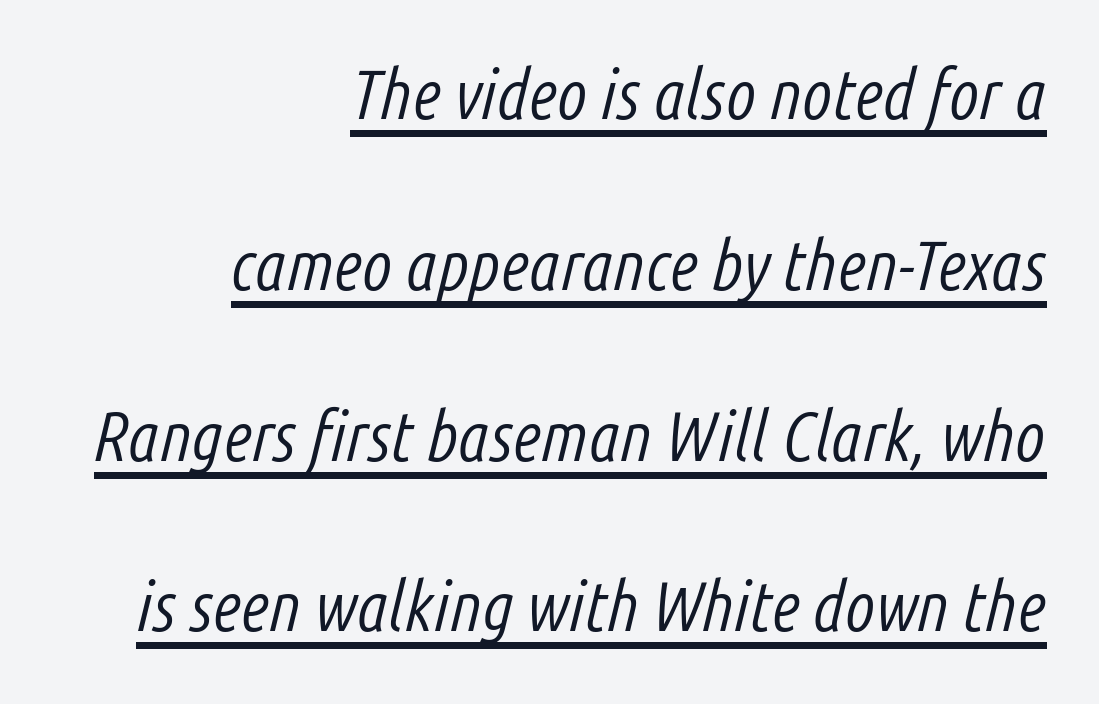
Visually the block forms a straight wall on the right and a jagged coastline on the left. Does the lettering tilt? It does — this is italic. Every word sits above its own underline. Line spacing here is loose.
